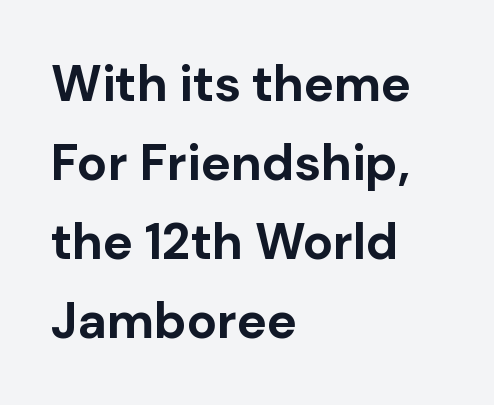
Q: Is the text bold? A: Yes.
Q: Is the text italic (slanted)? A: No, it is upright.
Q: Is the typeface a serif or a sans-serif typeface? A: Sans-serif.
Q: Is the text underlined? A: No.
Q: How is the paragraph aligned? A: Left-aligned.
Q: Is the spacing between letters normal or unusually wide? A: Normal.
Q: Is the spacing between lines tight, normal or loose? A: Normal.
Q: Width (condensed, normal, or wide)? A: Normal.
Q: Stroke contrast? A: Low.
Q: x-height? A: Medium.
Q: Monospaced? A: No.
